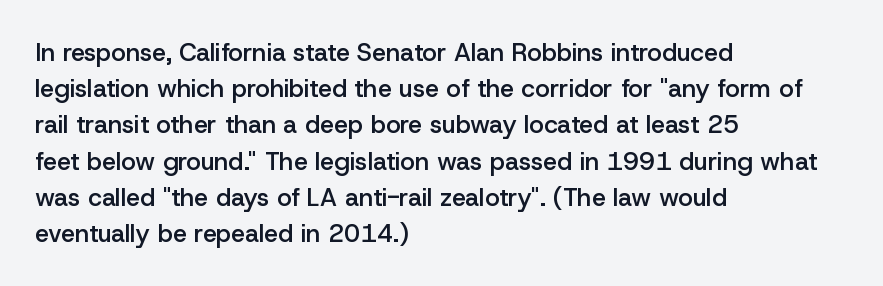
The image shows 25 px text type, upright; set left-aligned, normal line spacing (1.45x), normal letter spacing, not underlined.
